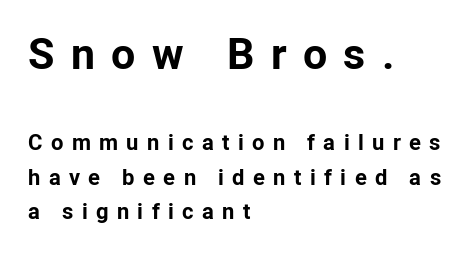
{"serif": "no", "italic": "no", "bold": "yes", "weight": "bold", "width": "normal", "stroke_contrast": "low", "x_height": "medium", "monospaced": "no", "underline": "no", "align": "left", "line_spacing": "normal", "line_spacing_ratio": 1.56, "letter_spacing": "wide", "letter_spacing_em": 0.38, "larger_block": "first", "size_ratio": 1.95, "glyph_px": 43}
